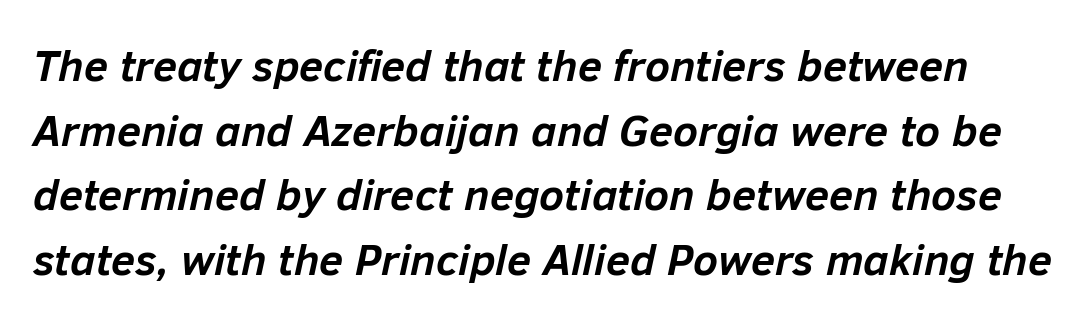
{"italic": "yes", "lean": "right", "slant_degrees": 12, "bold": "yes", "weight": "semibold", "width": "normal", "stroke_contrast": "low", "x_height": "medium", "monospaced": "no", "underline": "no", "line_spacing": "normal", "line_spacing_ratio": 1.47, "letter_spacing": "normal", "letter_spacing_em": 0.0, "glyph_px": 44}
